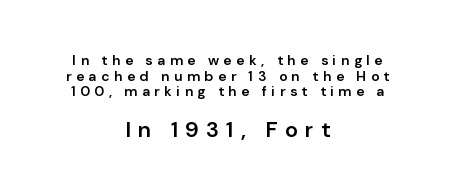
Q: Is the text bold? A: Semi-bold.
Q: Is the text italic (slanted)? A: No, it is upright.
Q: Is the text underlined? A: No.
Q: How is the paragraph aligned? A: Centered.
Q: Is the spacing between letters normal or unusually wide? A: Unusually wide.
Q: Is the spacing between lines tight, normal or loose? A: Tight.
Q: Which block of text is set in a larger size, the first (top) or the second (bottom)? A: The second (bottom) one.
